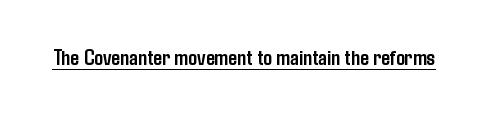
Q: Is the text bold? A: Yes.
Q: Is the text italic (slanted)? A: No, it is upright.
Q: Is the text underlined? A: Yes.
Q: Is the spacing between letters normal or unusually wide? A: Normal.
